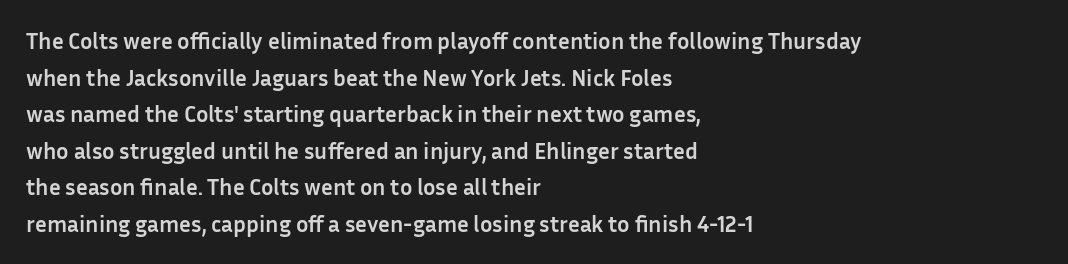
Q: Is the text bold? A: Yes.
Q: Is the text italic (slanted)? A: No, it is upright.
Q: Is the text underlined? A: No.
Q: How is the paragraph aligned? A: Left-aligned.
Q: Is the spacing between letters normal or unusually wide? A: Normal.
Q: Is the spacing between lines tight, normal or loose? A: Normal.
